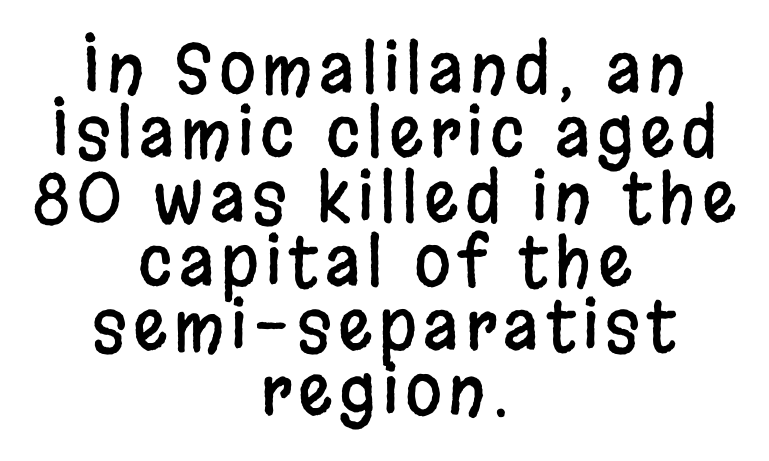
Q: Is the text italic (slanted)? A: No, it is upright.
Q: Is the typeface a serif or a sans-serif typeface? A: Sans-serif.
Q: Is the text underlined? A: No.
Q: How is the paragraph aligned? A: Centered.
Q: Is the spacing between lines tight, normal or loose? A: Tight.
Q: Width (condensed, normal, or wide)? A: Condensed.
Q: Stroke contrast? A: Low.
Q: x-height? A: Large.
Q: Monospaced? A: No.
